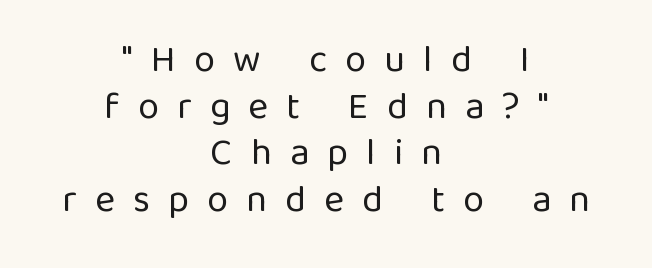
Q: Is the text bold? A: No.
Q: Is the text italic (slanted)? A: No, it is upright.
Q: Is the typeface a serif or a sans-serif typeface? A: Sans-serif.
Q: Is the text underlined? A: No.
Q: How is the paragraph aligned? A: Centered.
Q: Is the spacing between letters normal or unusually wide? A: Unusually wide.
Q: Width (condensed, normal, or wide)? A: Normal.
Q: Stroke contrast? A: Low.
Q: x-height? A: Medium.
Q: Monospaced? A: No.
